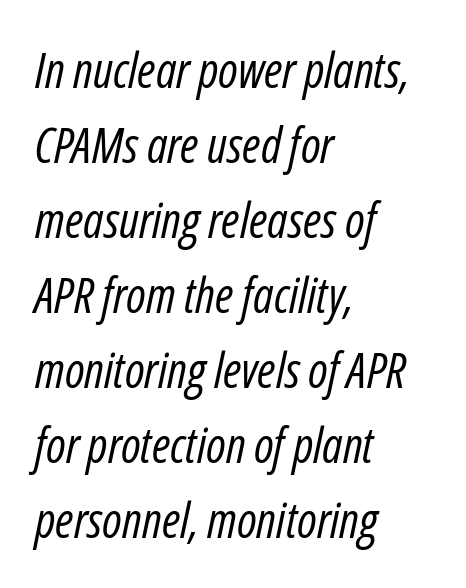
Q: Is the text bold? A: No.
Q: Is the text italic (slanted)? A: Yes, it leans right by about 12 degrees.
Q: Is the text underlined? A: No.
Q: How is the paragraph aligned? A: Left-aligned.
Q: Is the spacing between letters normal or unusually wide? A: Normal.
Q: Is the spacing between lines tight, normal or loose? A: Normal.
Q: Width (condensed, normal, or wide)? A: Condensed.
Q: Stroke contrast? A: Low.
Q: x-height? A: Medium.
Q: Monospaced? A: No.
